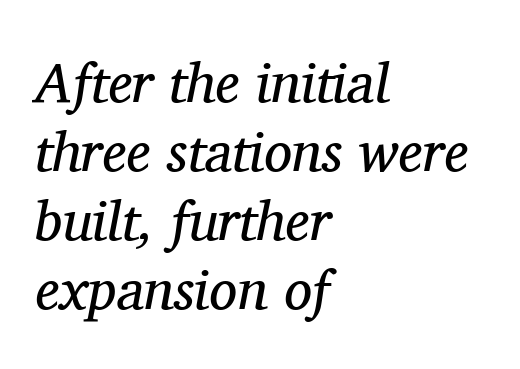
The image shows 56 px regular-weight serif type, italic (leaning right); set left-aligned, line spacing 1.23x, normal letter spacing, not underlined; medium stroke contrast and a medium x-height.
